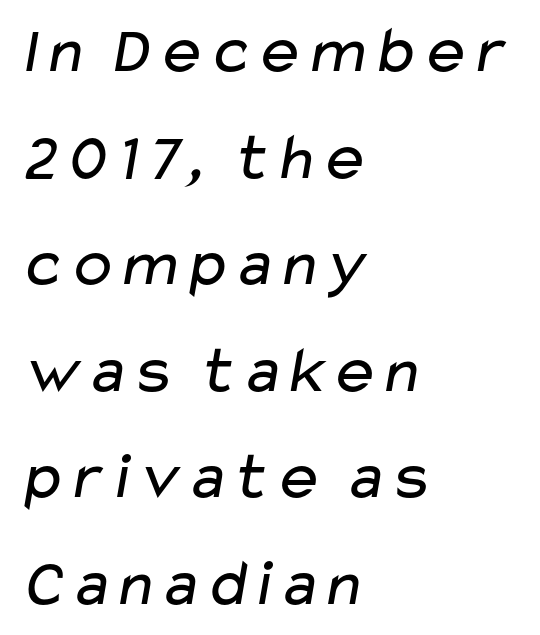
The image shows 67 px regular-weight, wide sans-serif type; set left-aligned, normal line spacing (1.59x), normal letter spacing, not underlined; low stroke contrast and a medium x-height.
